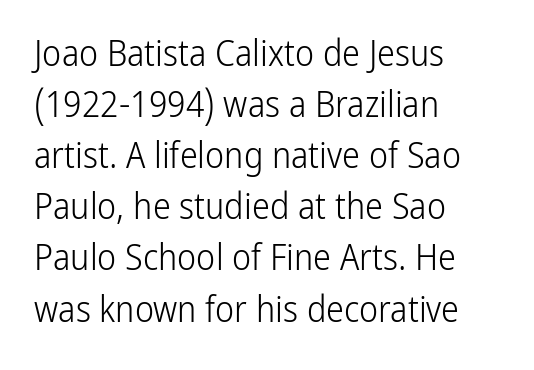
{"serif": "no", "italic": "no", "bold": "no", "weight": "light", "width": "condensed", "stroke_contrast": "low", "x_height": "medium", "monospaced": "no", "underline": "no", "align": "left", "line_spacing": "normal", "line_spacing_ratio": 1.42, "letter_spacing": "normal", "letter_spacing_em": 0.0, "glyph_px": 36}
